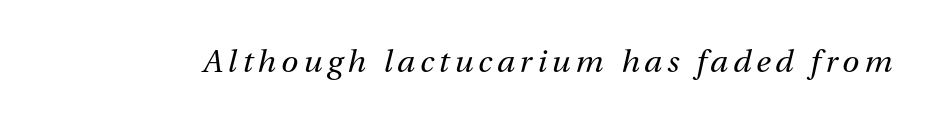
The image shows 31 px regular-weight type, italic (leaning right); set not underlined; medium stroke contrast and a medium x-height.
